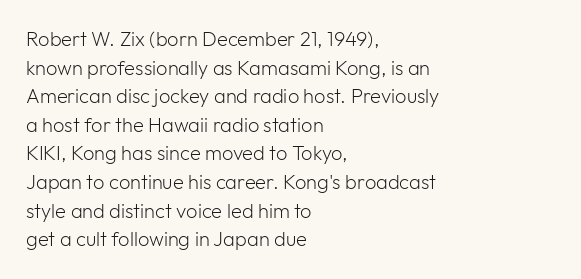
The image shows 20 px text type, upright; set left-aligned, normal line spacing (1.43x), normal letter spacing, not underlined.
